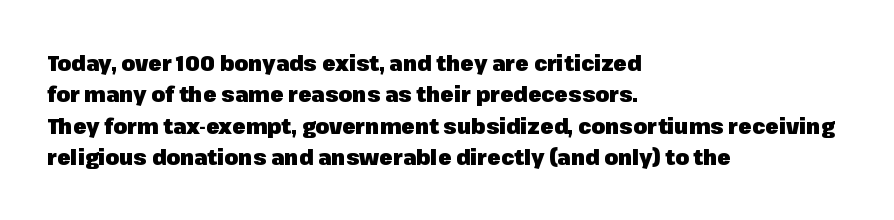
{"italic": "no", "bold": "yes", "underline": "no", "align": "left", "line_spacing": "normal", "line_spacing_ratio": 1.43, "letter_spacing": "normal", "letter_spacing_em": 0.0, "glyph_px": 22}
